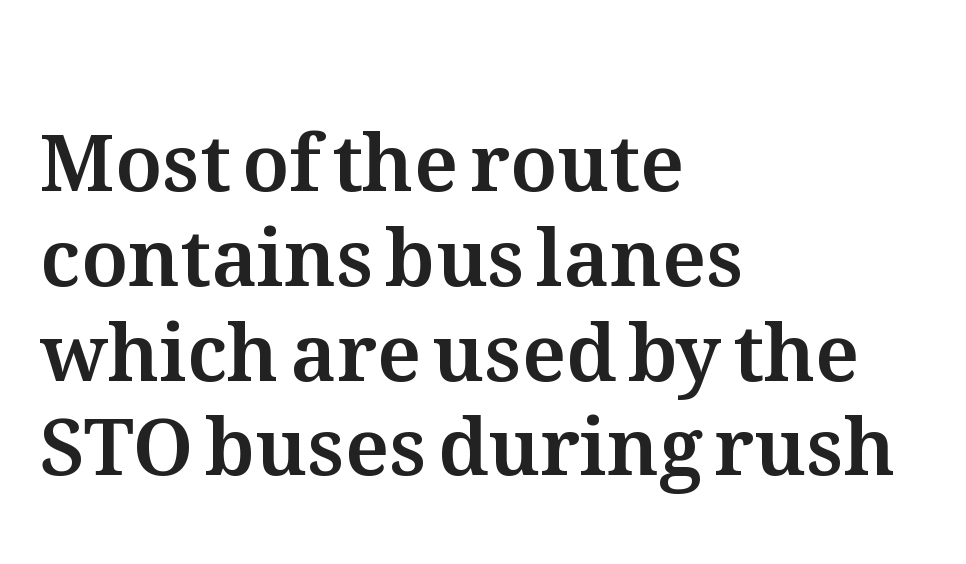
{"italic": "no", "width": "normal", "stroke_contrast": "medium", "x_height": "medium", "monospaced": "no", "underline": "no", "align": "left", "line_spacing_ratio": 1.2, "letter_spacing": "normal", "letter_spacing_em": 0.0, "glyph_px": 79}
